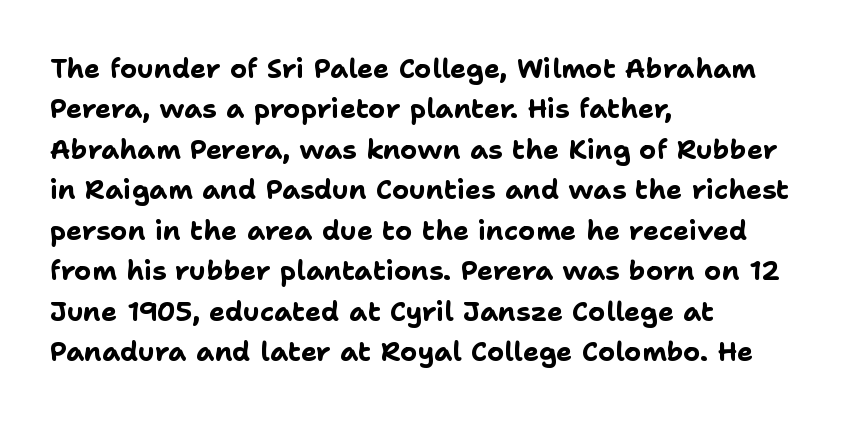
Look at the tracking — it's just the regular setting, nothing added. A classic flush-left, rag-right setting is used for this passage. Lines of text with bare space underneath. The font's upright variant was chosen for this text.
